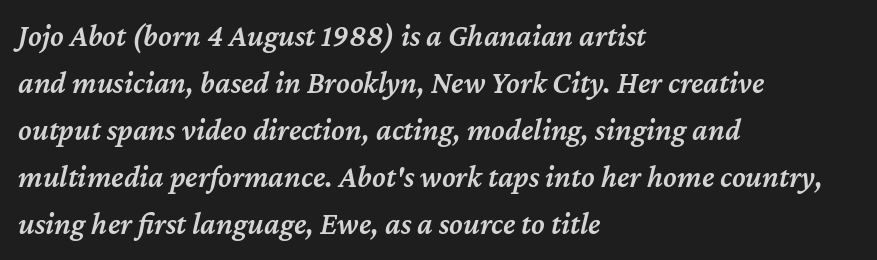
The image shows 31 px semibold type, italic (leaning right); set left-aligned, normal line spacing (1.52x), normal letter spacing, not underlined; medium stroke contrast and a medium x-height.
